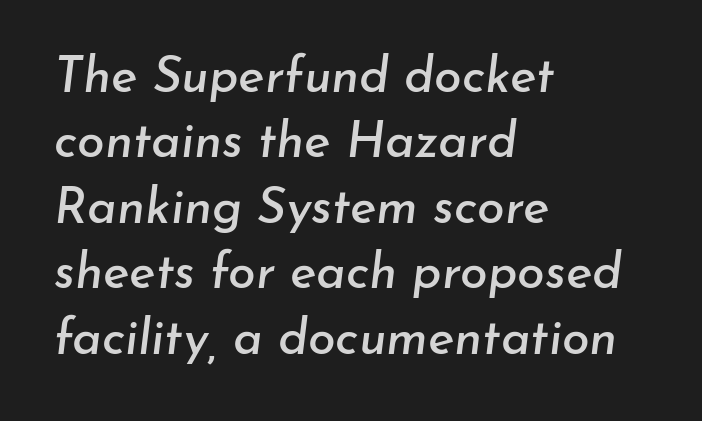
Q: Is the text italic (slanted)? A: Yes, it leans right by about 7 degrees.
Q: Is the text underlined? A: No.
Q: How is the paragraph aligned? A: Left-aligned.
Q: Is the spacing between letters normal or unusually wide? A: Normal.
Q: Is the spacing between lines tight, normal or loose? A: Normal.
Q: Width (condensed, normal, or wide)? A: Normal.
Q: Stroke contrast? A: Low.
Q: x-height? A: Small.
Q: Monospaced? A: No.
